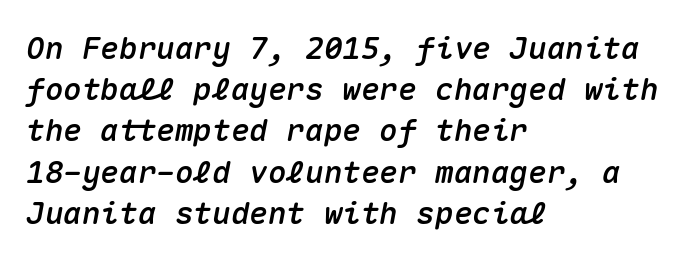
The line-height multiplier appears to be the usual default. Compared with a centered layout, this one pins lines to the left instead. This rendering features lettering with no underline. The glyphs look as if they've been sheared to an angle. How are the letters spaced? Ordinarily, with no added tracking.
